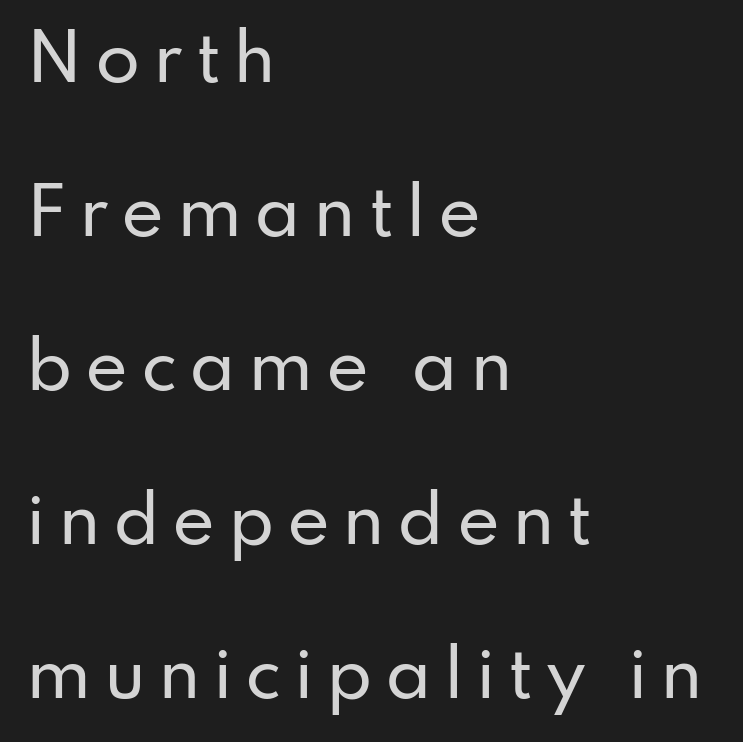
Q: Is the text italic (slanted)? A: No, it is upright.
Q: Is the typeface a serif or a sans-serif typeface? A: Sans-serif.
Q: Is the text underlined? A: No.
Q: How is the paragraph aligned? A: Left-aligned.
Q: Is the spacing between lines tight, normal or loose? A: Loose.
Q: Width (condensed, normal, or wide)? A: Normal.
Q: Stroke contrast? A: Low.
Q: x-height? A: Small.
Q: Monospaced? A: No.
